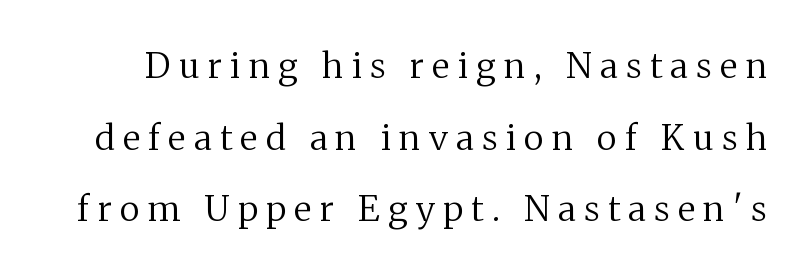
The image shows 35 px regular-weight serif type, upright; set loose line spacing (2.05x), unusually wide letter spacing (+0.24 em), not underlined; medium stroke contrast and a medium x-height.
